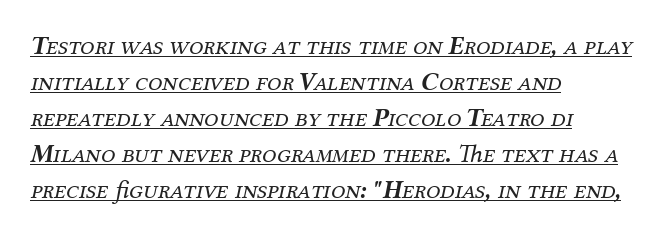
The image shows 26 px text type, italic (leaning right); set left-aligned, normal line spacing (1.38x), normal letter spacing, underlined.
